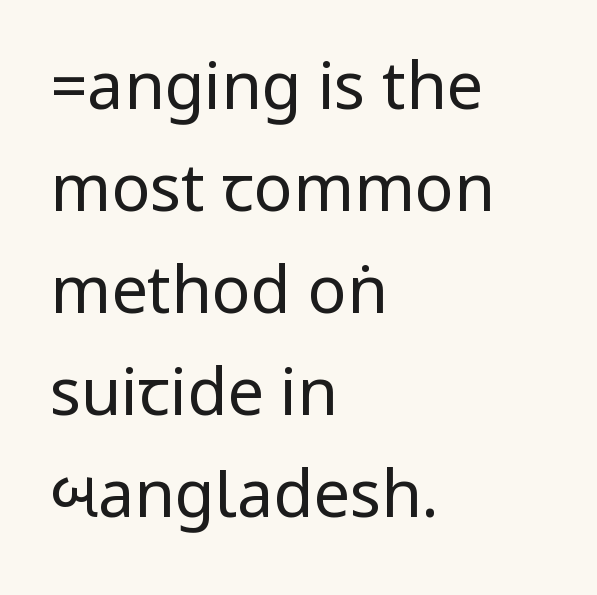
Q: Is the text bold? A: No.
Q: Is the text italic (slanted)? A: No, it is upright.
Q: Is the typeface a serif or a sans-serif typeface? A: Sans-serif.
Q: Is the text underlined? A: No.
Q: How is the paragraph aligned? A: Left-aligned.
Q: Is the spacing between letters normal or unusually wide? A: Normal.
Q: Is the spacing between lines tight, normal or loose? A: Normal.
Q: Width (condensed, normal, or wide)? A: Condensed.
Q: Stroke contrast? A: Low.
